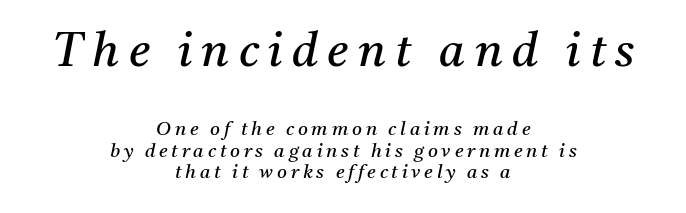
{"serif": "yes", "italic": "yes", "lean": "right", "slant_degrees": 11, "bold": "no", "weight": "regular", "width": "normal", "stroke_contrast": "medium", "x_height": "medium", "monospaced": "no", "underline": "no", "align": "center", "line_spacing": "tight", "line_spacing_ratio": 1.12, "letter_spacing": "wide", "letter_spacing_em": 0.2, "larger_block": "first", "size_ratio": 2.47, "glyph_px": 47}
